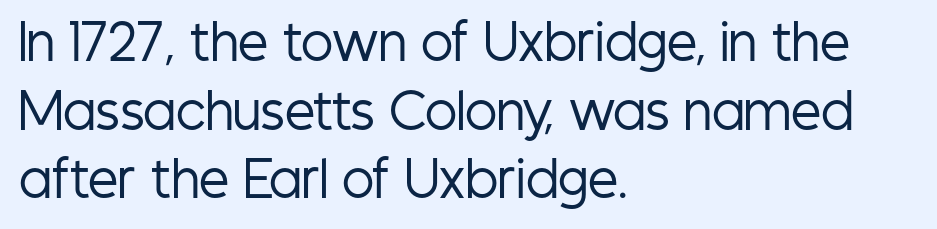
Tracking value appears to be zero — textbook default spacing. This is sans-serif lettering, the kind often seen on screens and signage. Each line starts at the same left margin while the right side varies. This rendering features lettering with no underline. Each new line begins a customary step beneath the previous one. Every character sits straight up, as roman type does.
